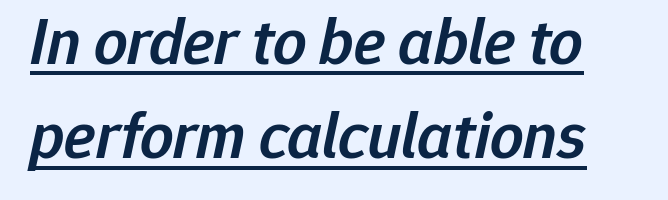
Q: Is the text bold? A: Semi-bold.
Q: Is the text italic (slanted)? A: Yes, it leans right by about 12 degrees.
Q: Is the text underlined? A: Yes.
Q: Is the spacing between letters normal or unusually wide? A: Normal.
Q: Is the spacing between lines tight, normal or loose? A: Normal.
Q: Width (condensed, normal, or wide)? A: Normal.
Q: Stroke contrast? A: Low.
Q: x-height? A: Medium.
Q: Monospaced? A: No.
